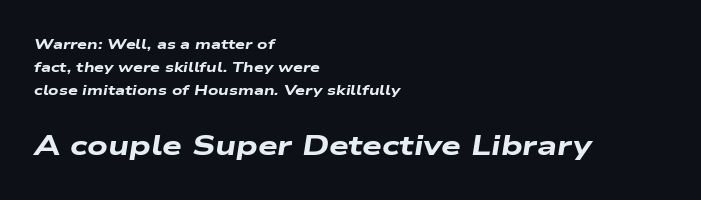
{"italic": "yes", "lean": "right", "slant_degrees": 9, "bold": "yes", "weight": "heavy", "width": "wide", "stroke_contrast": "low", "x_height": "medium", "monospaced": "no", "underline": "no", "align": "left", "line_spacing": "normal", "line_spacing_ratio": 1.66, "letter_spacing": "normal", "letter_spacing_em": 0.0, "larger_block": "second", "size_ratio": 2.0, "glyph_px": 28}
